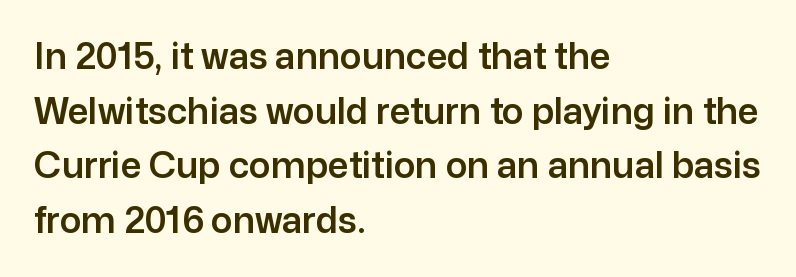
{"serif": "no", "italic": "no", "width": "normal", "stroke_contrast": "low", "x_height": "medium", "monospaced": "no", "underline": "no", "align": "left", "line_spacing": "normal", "line_spacing_ratio": 1.52, "letter_spacing": "normal", "letter_spacing_em": 0.0, "glyph_px": 36}
